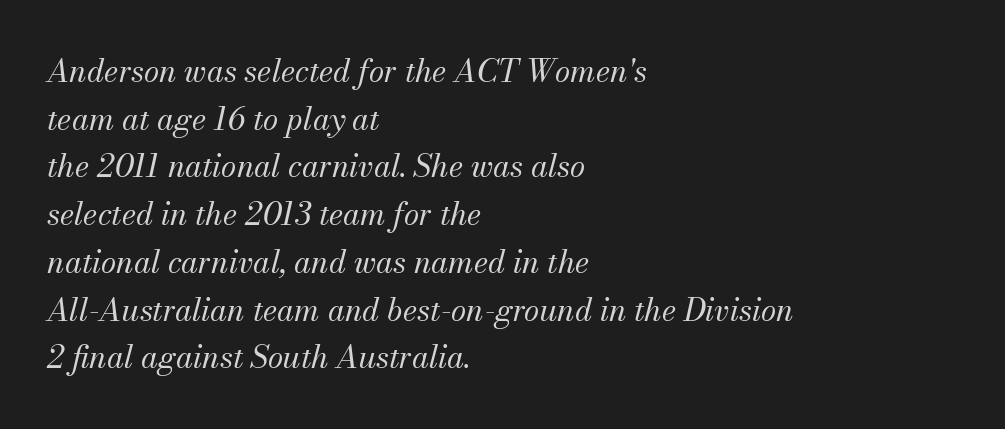
{"serif": "yes", "italic": "yes", "lean": "right", "slant_degrees": 13, "bold": "no", "weight": "regular", "width": "normal", "stroke_contrast": "medium", "x_height": "small", "monospaced": "no", "underline": "no", "align": "left", "line_spacing": "normal", "line_spacing_ratio": 1.54, "letter_spacing": "normal", "letter_spacing_em": 0.0, "glyph_px": 31}
